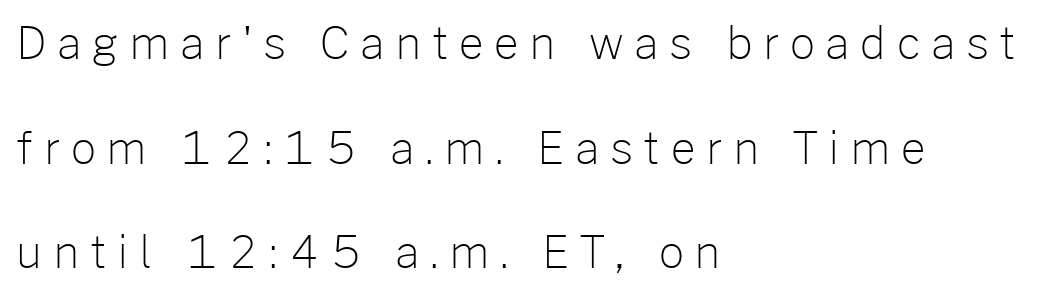
Q: Is the text bold? A: No.
Q: Is the text italic (slanted)? A: No, it is upright.
Q: Is the typeface a serif or a sans-serif typeface? A: Sans-serif.
Q: Is the text underlined? A: No.
Q: How is the paragraph aligned? A: Left-aligned.
Q: Is the spacing between letters normal or unusually wide? A: Unusually wide.
Q: Is the spacing between lines tight, normal or loose? A: Loose.
Q: Width (condensed, normal, or wide)? A: Normal.
Q: Stroke contrast? A: Low.
Q: x-height? A: Medium.
Q: Monospaced? A: No.
